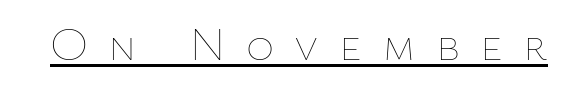
Caption: face not bold, strokes unweighted. Italic? Not at all — the glyphs are vertical. Short note: letters widely spaced. Underlined type. The face used here is proportionally spaced, like ordinary book or web type.
